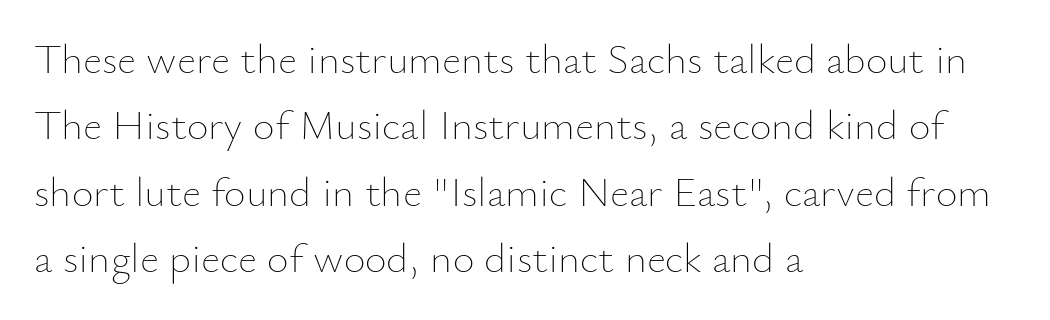
Tracking here is standard; glyphs follow each other at the usual distance. The typography opts for an upright posture over an oblique one. Each new line begins a customary step beneath the previous one. The glyphs are unaccompanied by any horizontal stroke below them.
